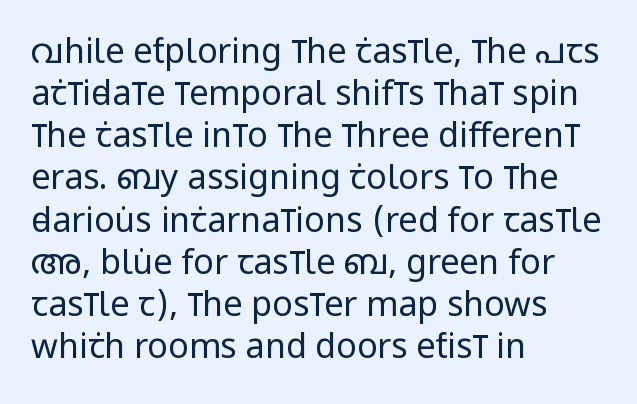
This sample is left-justified, so line endings fall wherever the words run out. The area under the type is left untouched. Heaviness? Minimal to ordinary, like unemphasized prose. A typesetter would mark this as roman, not italic. This sample uses plain, unmodified letter spacing.
